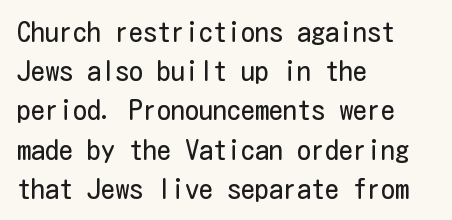
Counters stay open thanks to moderate or lighter strokes. The tracking reads as untouched default to a designer's eye. The letters stand straight up with perfectly vertical stems. Underlining? Definitely not there. The text was rendered using a sans face with plain stroke endings.
